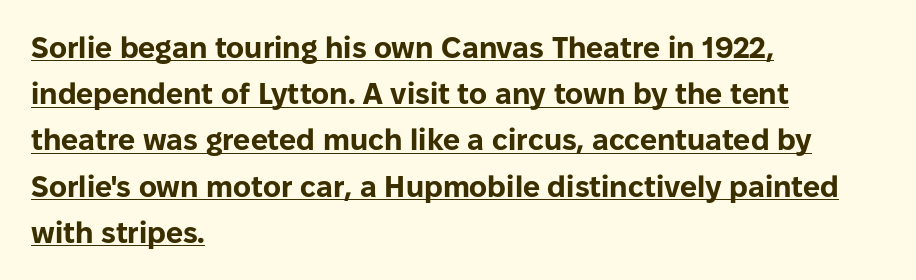
{"serif": "no", "italic": "no", "bold": "yes", "weight": "bold", "width": "normal", "stroke_contrast": "low", "x_height": "medium", "monospaced": "no", "underline": "yes", "align": "left", "line_spacing": "normal", "line_spacing_ratio": 1.54, "letter_spacing": "normal", "letter_spacing_em": 0.0, "glyph_px": 30}
